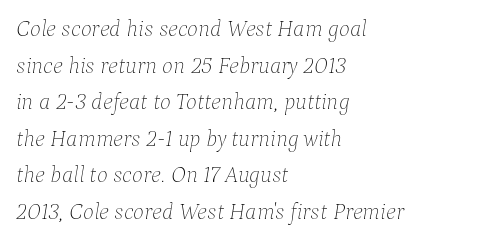
{"italic": "yes", "lean": "right", "slant_degrees": 9, "bold": "no", "underline": "no", "align": "left", "line_spacing": "normal", "line_spacing_ratio": 1.59, "letter_spacing": "normal", "letter_spacing_em": 0.0, "glyph_px": 23}
